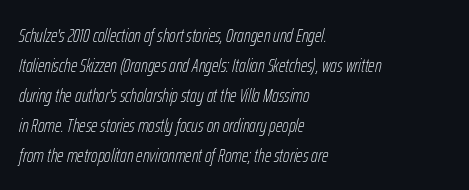
Q: Is the text bold? A: No.
Q: Is the text italic (slanted)? A: Yes, it leans right by about 12 degrees.
Q: Is the text underlined? A: No.
Q: How is the paragraph aligned? A: Left-aligned.
Q: Is the spacing between letters normal or unusually wide? A: Normal.
Q: Is the spacing between lines tight, normal or loose? A: Normal.
